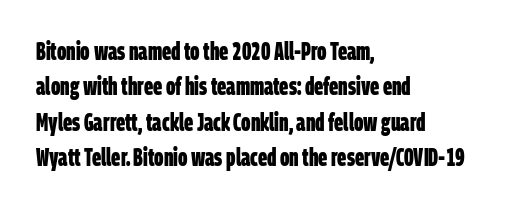
{"bold": "yes", "underline": "no", "align": "left", "line_spacing": "normal", "line_spacing_ratio": 1.47, "letter_spacing": "normal", "letter_spacing_em": 0.0, "glyph_px": 24}
